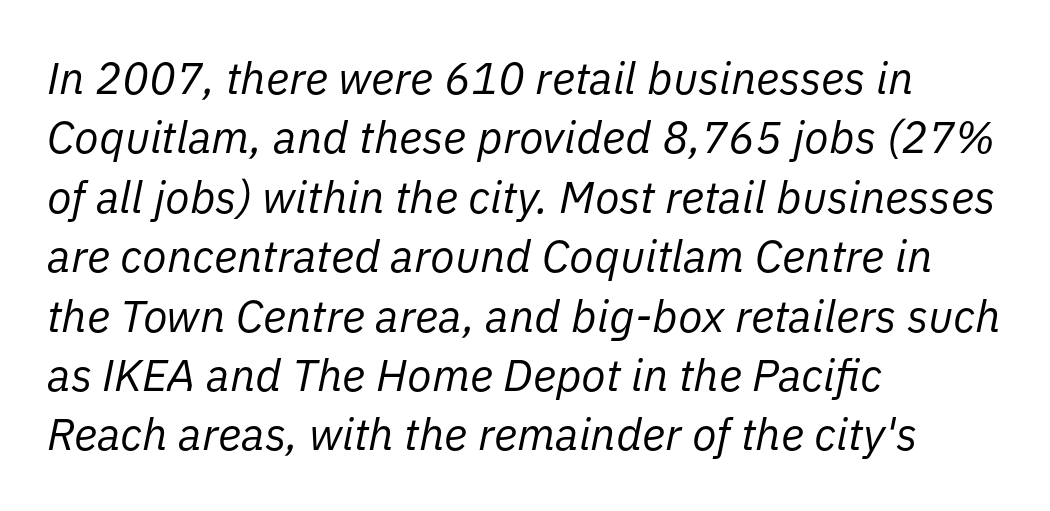
{"italic": "yes", "lean": "right", "slant_degrees": 11, "bold": "no", "weight": "regular", "width": "normal", "stroke_contrast": "low", "x_height": "medium", "monospaced": "no", "underline": "no", "align": "left", "line_spacing": "normal", "line_spacing_ratio": 1.32, "letter_spacing": "normal", "letter_spacing_em": 0.0, "glyph_px": 45}
